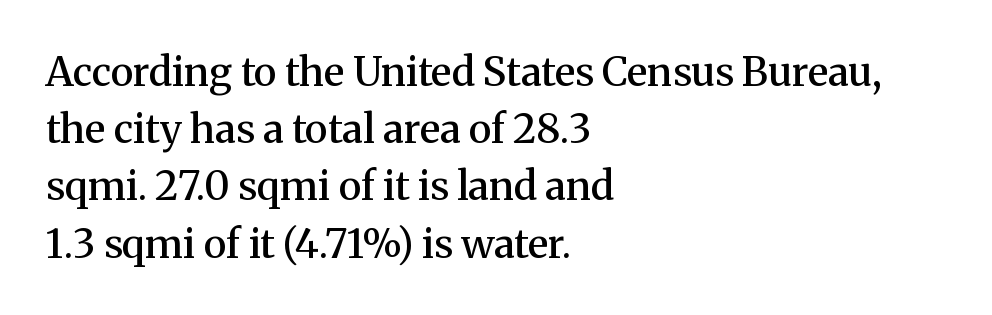
Q: Is the text bold? A: Semi-bold.
Q: Is the text italic (slanted)? A: No, it is upright.
Q: Is the typeface a serif or a sans-serif typeface? A: Serif.
Q: Is the text underlined? A: No.
Q: How is the paragraph aligned? A: Left-aligned.
Q: Is the spacing between letters normal or unusually wide? A: Normal.
Q: Is the spacing between lines tight, normal or loose? A: Normal.
Q: Width (condensed, normal, or wide)? A: Normal.
Q: Stroke contrast? A: Medium.
Q: x-height? A: Medium.
Q: Monospaced? A: No.
